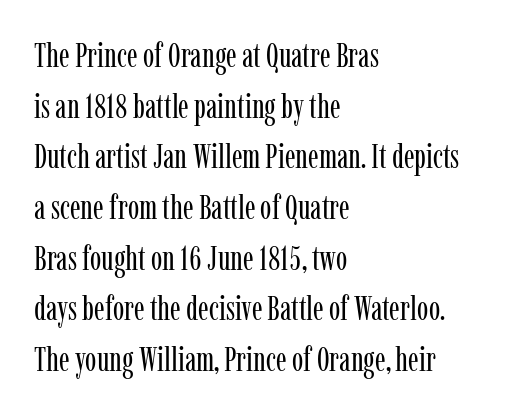
{"serif": "yes", "italic": "no", "bold": "no", "weight": "regular", "width": "condensed", "stroke_contrast": "low", "x_height": "medium", "monospaced": "no", "underline": "no", "align": "left", "line_spacing": "normal", "line_spacing_ratio": 1.49, "letter_spacing": "normal", "letter_spacing_em": 0.0, "glyph_px": 34}
